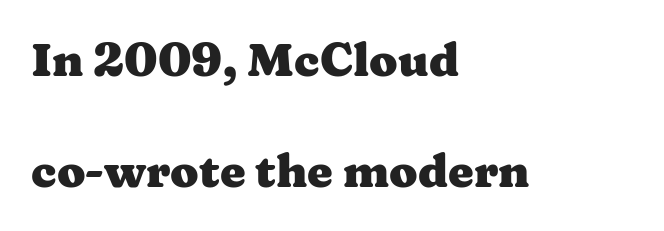
The image shows 46 px heavy, wide serif type, upright; set left-aligned, loose line spacing (2.42x), normal letter spacing, not underlined; medium stroke contrast and a medium x-height.
